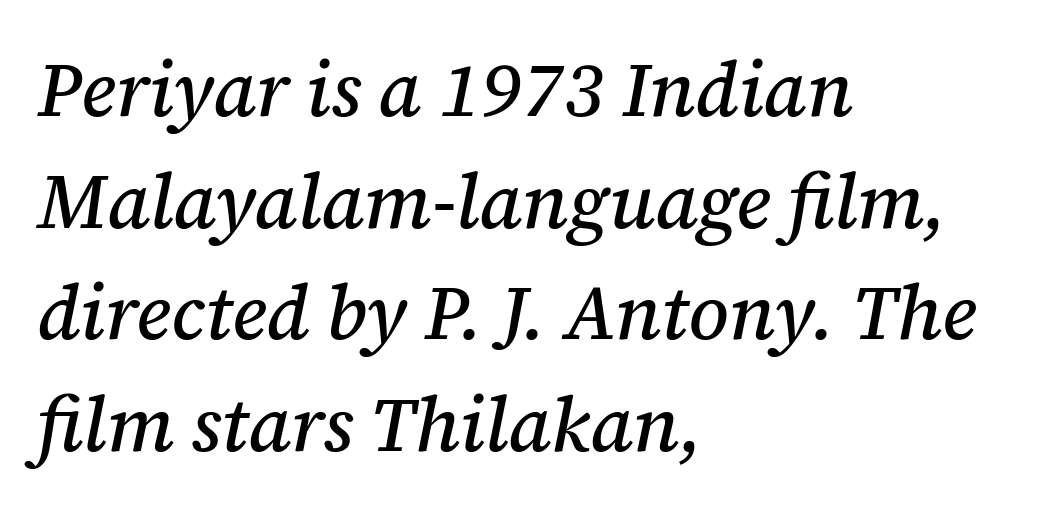
{"serif": "yes", "italic": "yes", "lean": "right", "slant_degrees": 12, "width": "normal", "stroke_contrast": "medium", "x_height": "medium", "monospaced": "no", "underline": "no", "align": "left", "line_spacing": "normal", "line_spacing_ratio": 1.47, "letter_spacing": "normal", "letter_spacing_em": 0.0, "glyph_px": 76}
